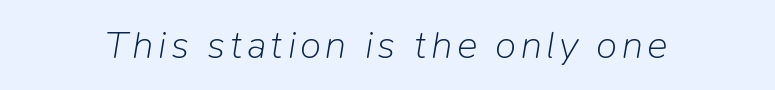
This sample uses an oblique cut, with every glyph tilted off the vertical. Check under the words: just untouched page. Think of a printed novel: that variable character pitch is what you see here. The characters are drawn with everyday or finer stroke widths.
